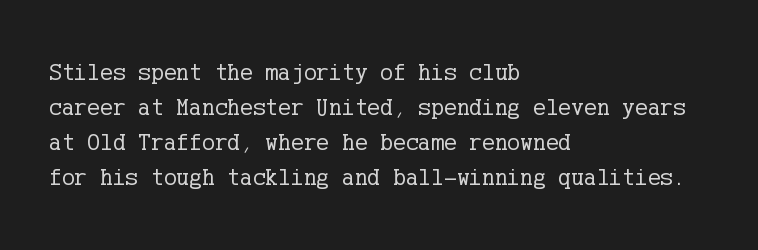
Q: Is the text bold? A: No.
Q: Is the text italic (slanted)? A: No, it is upright.
Q: Is the text underlined? A: No.
Q: How is the paragraph aligned? A: Left-aligned.
Q: Is the spacing between letters normal or unusually wide? A: Normal.
Q: Is the spacing between lines tight, normal or loose? A: Normal.
